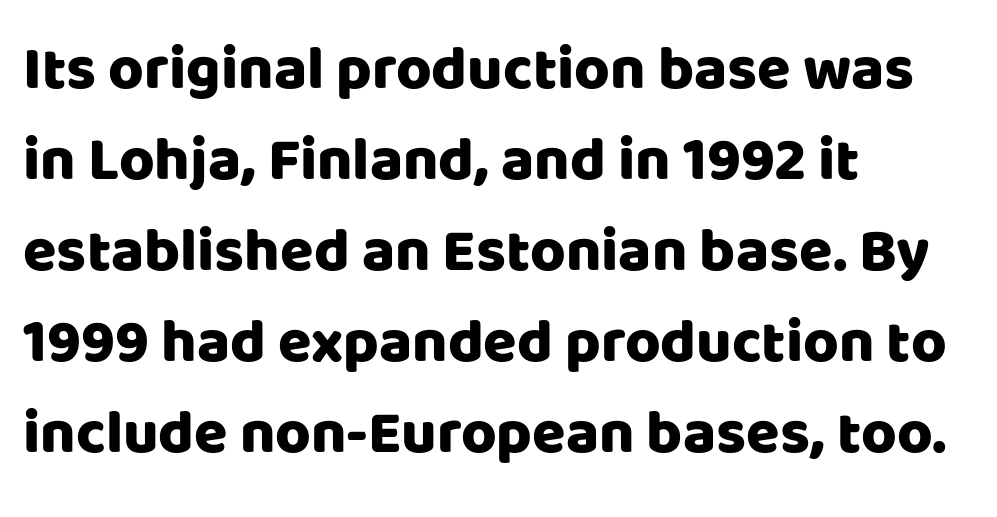
This sample uses plain, unmodified letter spacing. The lines are quadded left. Honestly, the row spacing looks completely unremarkable. Do the letters lean? They stand straight. This rendering employs a face without finishing strokes, i.e., a sans-serif.
